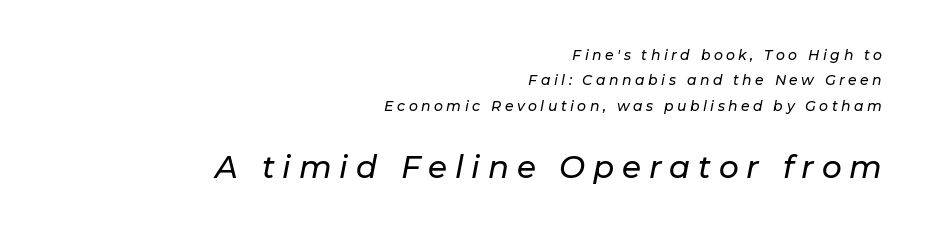
Italic? Definitely — the glyphs are oblique. The composition opens small and finishes big. A typesetter would call this proportional, since set widths differ per character. The area under the type is left untouched.
